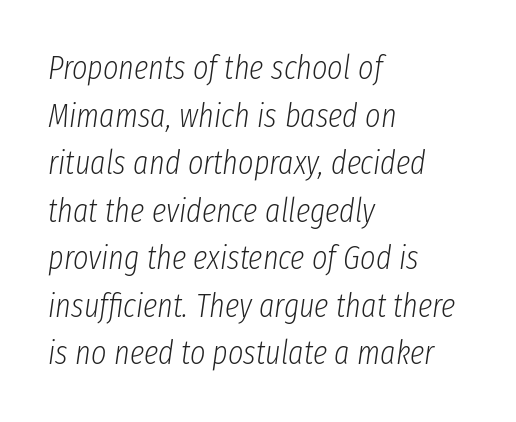
Q: Is the text bold? A: No.
Q: Is the text italic (slanted)? A: Yes, it leans right by about 8 degrees.
Q: Is the text underlined? A: No.
Q: How is the paragraph aligned? A: Left-aligned.
Q: Is the spacing between letters normal or unusually wide? A: Normal.
Q: Is the spacing between lines tight, normal or loose? A: Normal.
Q: Width (condensed, normal, or wide)? A: Condensed.
Q: Stroke contrast? A: Low.
Q: x-height? A: Medium.
Q: Monospaced? A: No.
